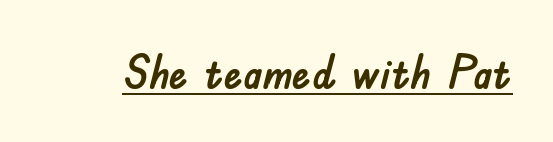
{"serif": "no", "width": "normal", "stroke_contrast": "low", "x_height": "small", "monospaced": "no", "underline": "yes", "letter_spacing": "normal", "letter_spacing_em": 0.0, "glyph_px": 47}
